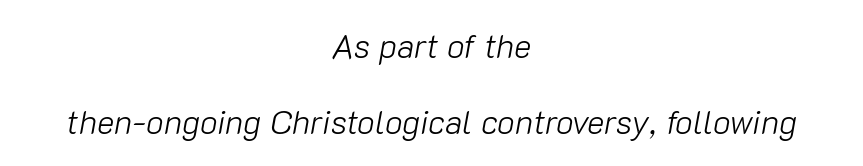
The image shows 33 px light type, italic (leaning right); set centered, loose line spacing (2.29x), normal letter spacing, not underlined; low stroke contrast and a medium x-height.
